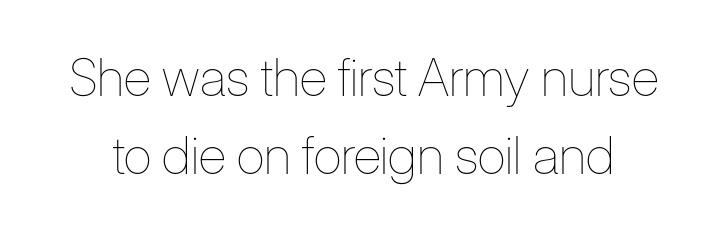
{"italic": "no", "bold": "no", "weight": "thin", "width": "condensed", "stroke_contrast": "low", "x_height": "medium", "monospaced": "no", "underline": "no", "line_spacing": "normal", "line_spacing_ratio": 1.5, "letter_spacing": "normal", "letter_spacing_em": 0.0, "glyph_px": 52}
